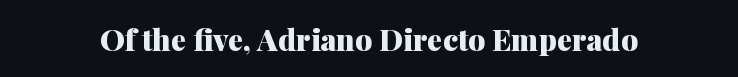
{"serif": "yes", "italic": "no", "bold": "yes", "weight": "heavy", "width": "normal", "stroke_contrast": "medium", "x_height": "medium", "monospaced": "no", "underline": "no", "letter_spacing": "normal", "letter_spacing_em": 0.0, "glyph_px": 30}
